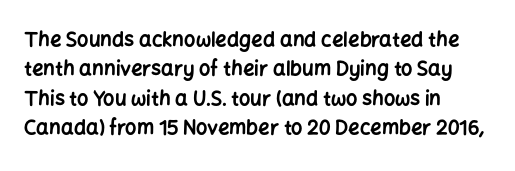
{"italic": "no", "bold": "yes", "underline": "no", "align": "left", "line_spacing": "normal", "line_spacing_ratio": 1.47, "letter_spacing": "normal", "letter_spacing_em": 0.0, "glyph_px": 20}
